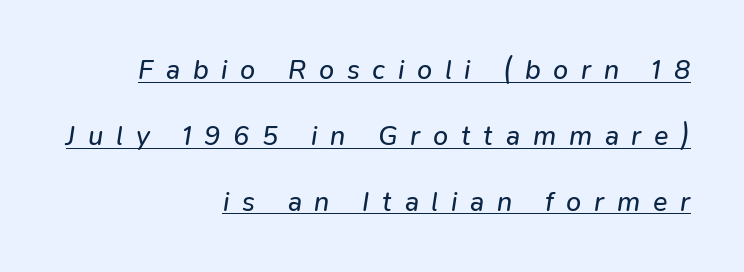
Q: Is the text bold? A: No.
Q: Is the text italic (slanted)? A: Yes, it leans right by about 9 degrees.
Q: Is the text underlined? A: Yes.
Q: How is the paragraph aligned? A: Right-aligned.
Q: Is the spacing between letters normal or unusually wide? A: Unusually wide.
Q: Is the spacing between lines tight, normal or loose? A: Loose.
